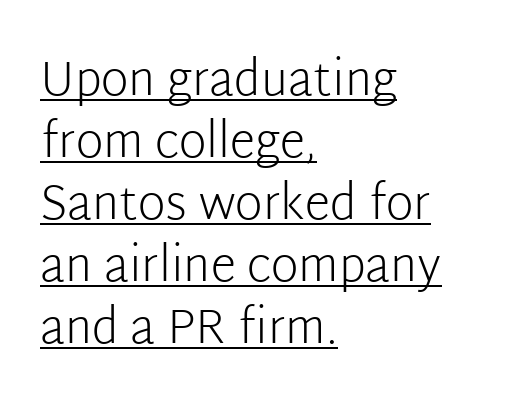
{"serif": "no", "italic": "no", "bold": "no", "weight": "light", "width": "normal", "stroke_contrast": "low", "x_height": "medium", "monospaced": "no", "underline": "yes", "align": "left", "line_spacing": "normal", "line_spacing_ratio": 1.32, "letter_spacing": "normal", "letter_spacing_em": 0.0, "glyph_px": 47}
